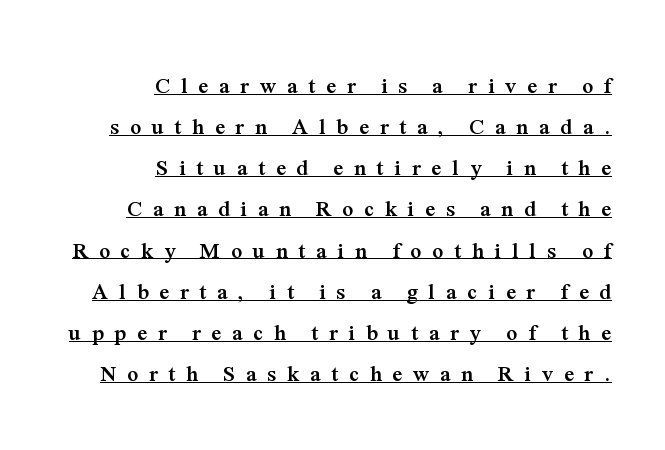
{"italic": "no", "bold": "yes", "underline": "yes", "align": "right", "line_spacing_ratio": 1.87, "letter_spacing": "wide", "letter_spacing_em": 0.49, "glyph_px": 22}
